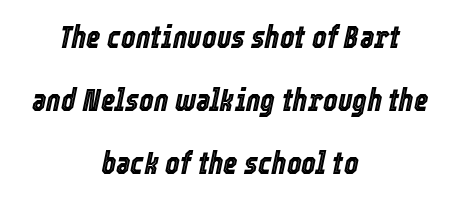
Q: Is the text italic (slanted)? A: Yes, it leans right by about 12 degrees.
Q: Is the text underlined? A: No.
Q: How is the paragraph aligned? A: Centered.
Q: Is the spacing between letters normal or unusually wide? A: Normal.
Q: Is the spacing between lines tight, normal or loose? A: Loose.
Q: Width (condensed, normal, or wide)? A: Condensed.
Q: x-height? A: Medium.
Q: Monospaced? A: No.
